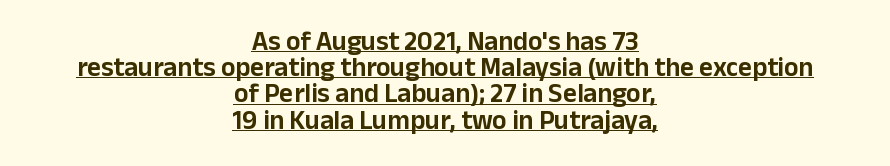
The axis of the letterforms is exactly vertical. Emphasis is given by a line drawn under the lettering. Glyph-to-glyph distance matches everyday printed text. Reading down the column, the eye jumps only a short way to each next line. Caption: multi-line text, centered on the measure.
